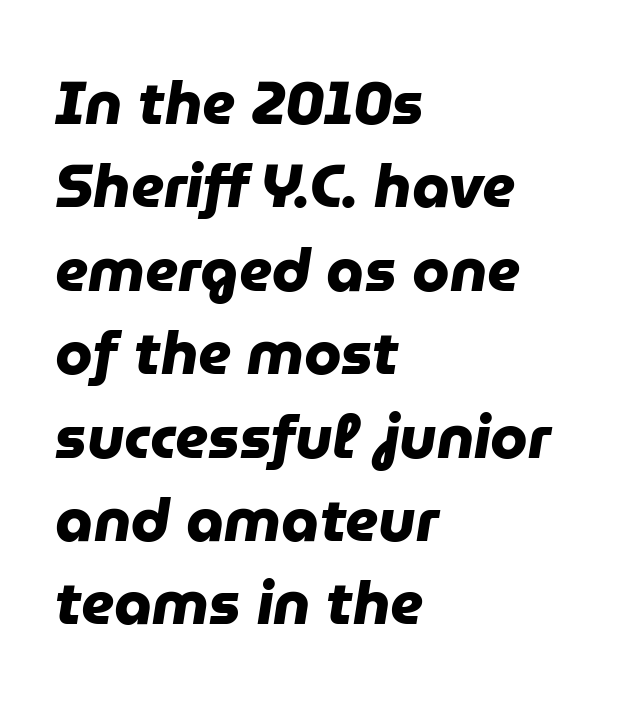
Q: Is the text bold? A: Yes.
Q: Is the typeface a serif or a sans-serif typeface? A: Sans-serif.
Q: Is the text underlined? A: No.
Q: How is the paragraph aligned? A: Left-aligned.
Q: Is the spacing between letters normal or unusually wide? A: Normal.
Q: Is the spacing between lines tight, normal or loose? A: Normal.
Q: Width (condensed, normal, or wide)? A: Normal.
Q: Stroke contrast? A: Low.
Q: x-height? A: Medium.
Q: Monospaced? A: No.
